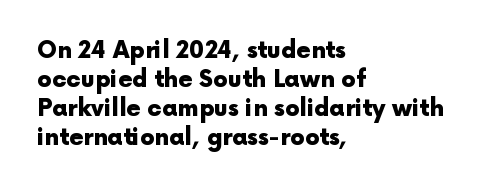
{"italic": "no", "bold": "yes", "underline": "no", "align": "left", "line_spacing": "normal", "line_spacing_ratio": 1.26, "letter_spacing": "normal", "letter_spacing_em": 0.0, "glyph_px": 23}
